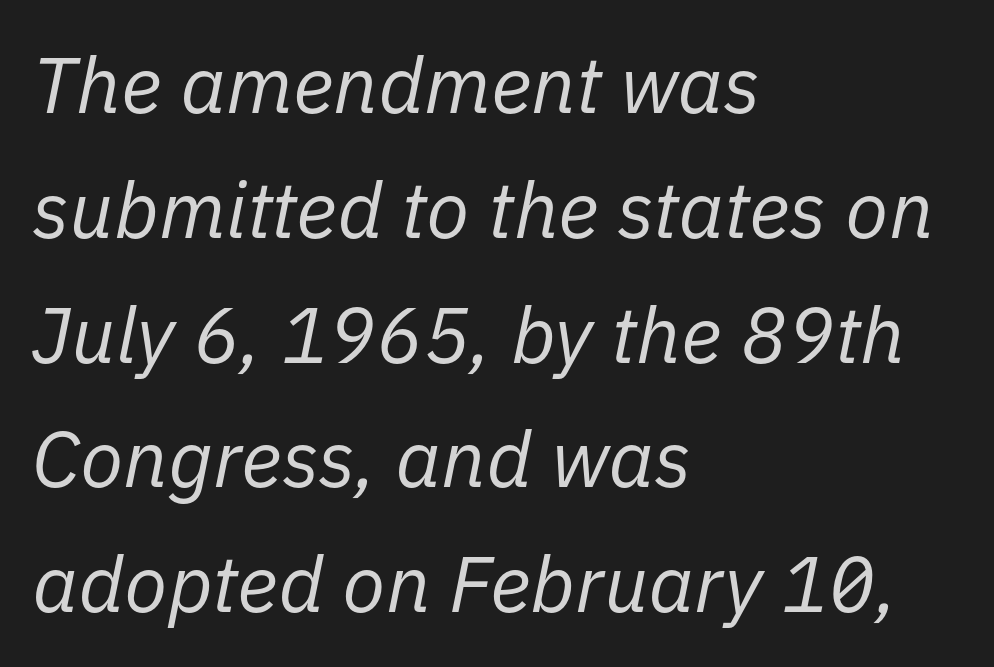
No heavy texture on the line: the type isn't bold. Is the block centered? No — it sits flush against the left margin. Glance below the letters and you will spot only blank space. Evenly set lines give the paragraph a standard silhouette.
